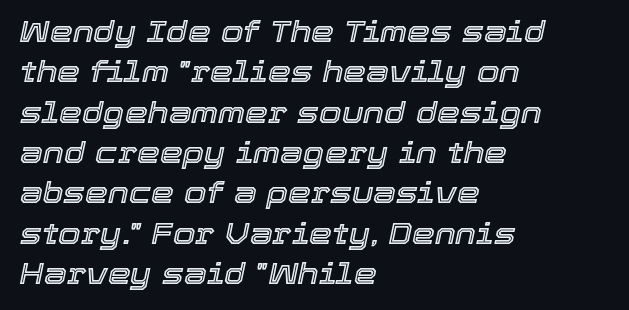
{"italic": "yes", "lean": "right", "slant_degrees": 12, "width": "normal", "x_height": "medium", "monospaced": "no", "underline": "no", "align": "left", "line_spacing": "normal", "line_spacing_ratio": 1.39, "letter_spacing": "normal", "letter_spacing_em": 0.0, "glyph_px": 29}
